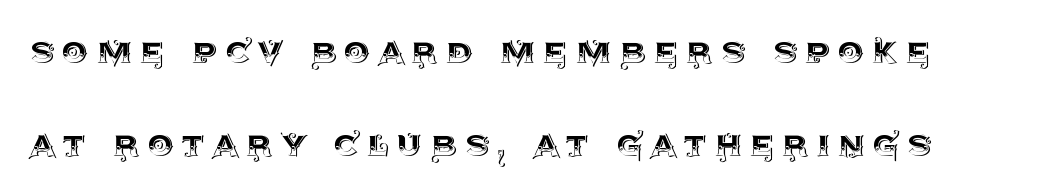
Letter spacing: wide. A great deal of white space separates one row of letters from the next. It's the straight-up-and-down kind of type. This rendering features lettering with no underline. The letters advance in unequal steps, a hallmark of proportional type.
